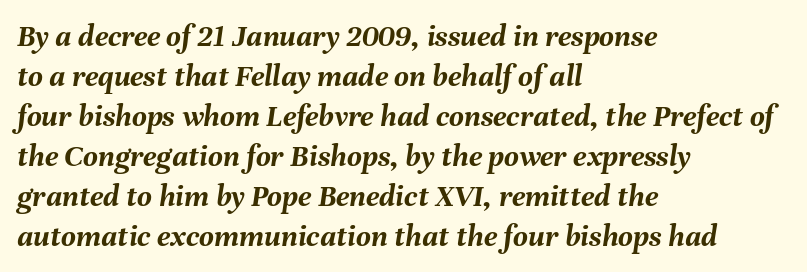
The image shows 32 px semibold type, italic (leaning right); set left-aligned, normal line spacing (1.25x), normal letter spacing, not underlined; medium stroke contrast and a medium x-height.
